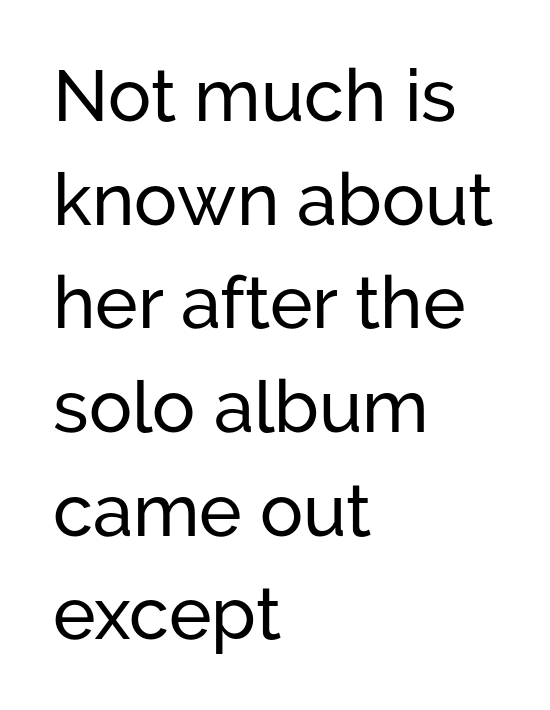
The image shows 72 px sans-serif type, upright; set left-aligned, normal line spacing (1.44x), normal letter spacing, not underlined; low stroke contrast and a medium x-height.
